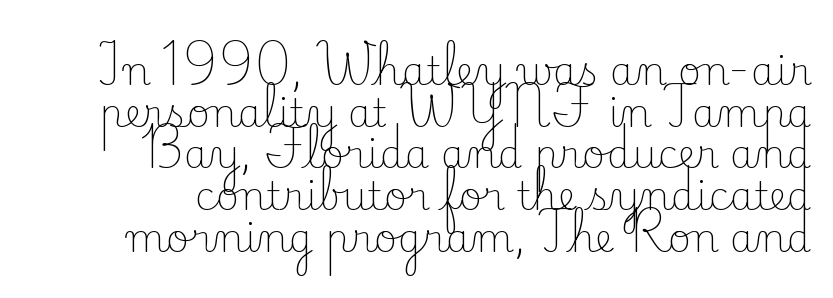
Q: Is the text bold? A: No.
Q: Is the text italic (slanted)? A: No, it is upright.
Q: Is the typeface a serif or a sans-serif typeface? A: Serif.
Q: Is the text underlined? A: No.
Q: Is the spacing between letters normal or unusually wide? A: Normal.
Q: Is the spacing between lines tight, normal or loose? A: Tight.
Q: Width (condensed, normal, or wide)? A: Normal.
Q: Stroke contrast? A: Low.
Q: x-height? A: Small.
Q: Monospaced? A: No.
